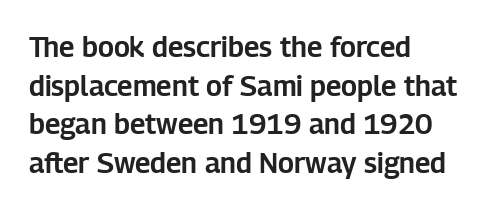
Leftover space on each line is placed entirely after the last word. Grotesque or geometric, the face here clearly has no serifs. Notice how the stems are strictly vertical — no italics here. The gap between lines stays unmarked. The face used here is proportionally spaced, like ordinary book or web type. The vertical gap from one line to the next is medium.
